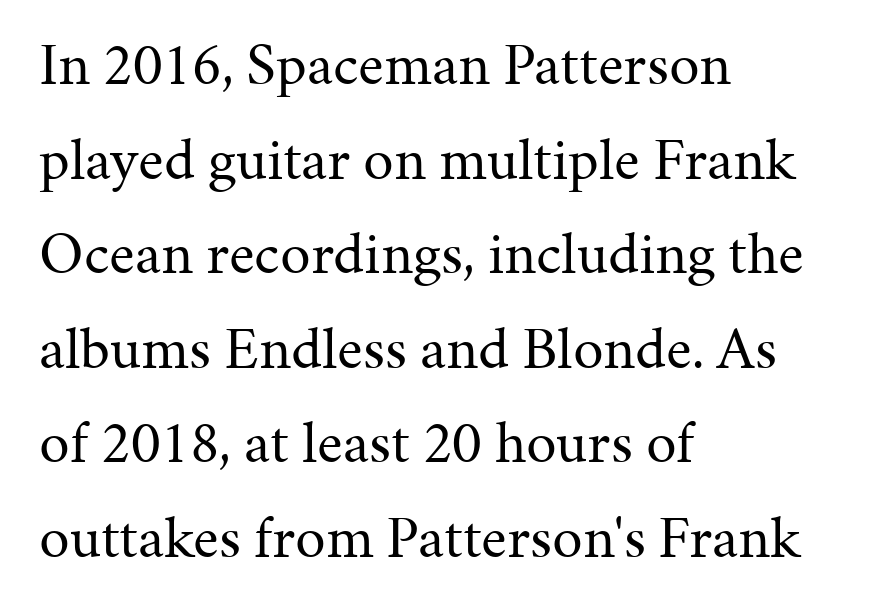
The image shows 61 px regular-weight serif type, upright; set left-aligned, normal line spacing (1.55x), normal letter spacing, not underlined; medium stroke contrast and a medium x-height.
